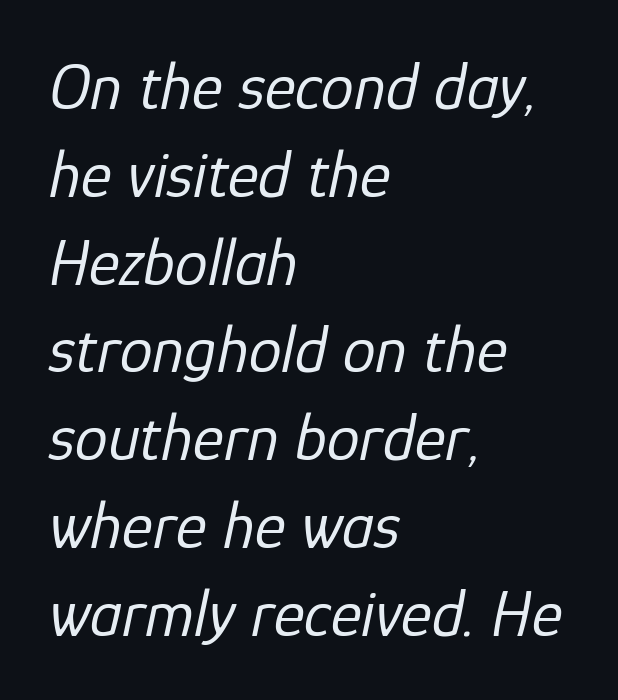
The image shows 66 px regular-weight type, italic (leaning right); set left-aligned, normal line spacing (1.33x), normal letter spacing, not underlined; low stroke contrast and a medium x-height.
